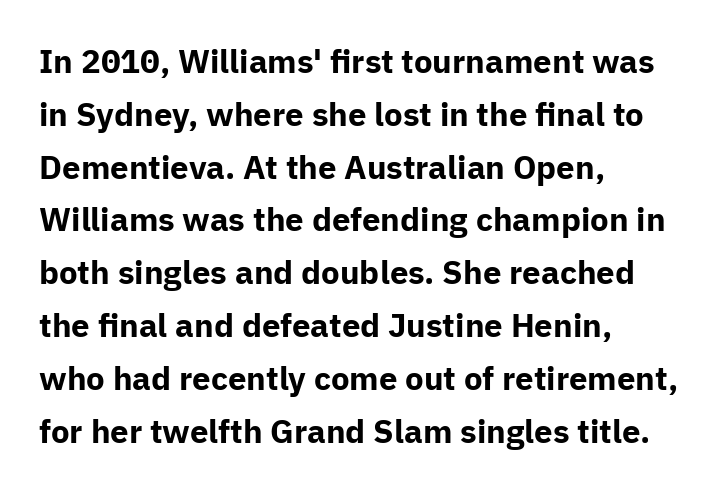
Check the space under the baseline: it is left empty. Upright lettering throughout. A typesetter would call this proportional, since set widths differ per character. Its strokes are broad and dark, the hallmark of bold type.
